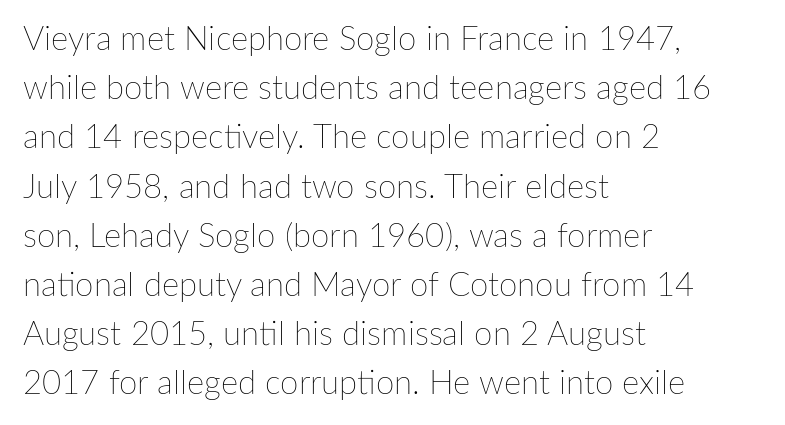
Proportional: the letters do not fall into vertical columns. Each row of text sits above clean, open space. These lines are set flush left with a ragged right edge. Spacing between characters is what you'd get straight out of the box.
